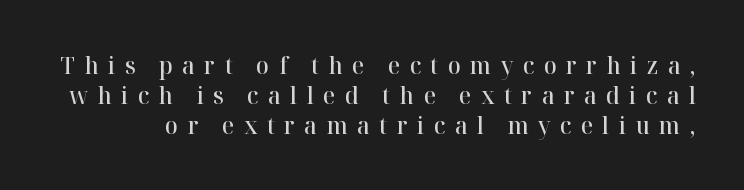
{"italic": "no", "bold": "semi", "underline": "no", "line_spacing_ratio": 1.24, "letter_spacing": "wide", "letter_spacing_em": 0.39, "glyph_px": 24}
